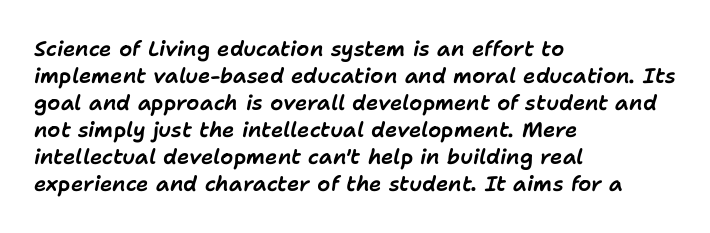
Left-aligned paragraph, ragged on the right. Rows of type keep a routine distance in the vertical direction. Characters follow at the spacing the type designer built in. It's the slanting kind of type. Underline: absent.
